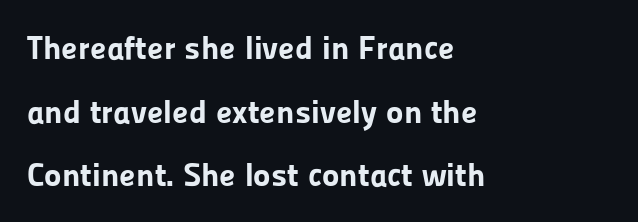
{"serif": "no", "italic": "no", "bold": "yes", "weight": "bold", "width": "normal", "stroke_contrast": "low", "x_height": "medium", "monospaced": "no", "underline": "no", "align": "left", "line_spacing": "loose", "line_spacing_ratio": 1.93, "letter_spacing": "normal", "letter_spacing_em": 0.0, "glyph_px": 33}
